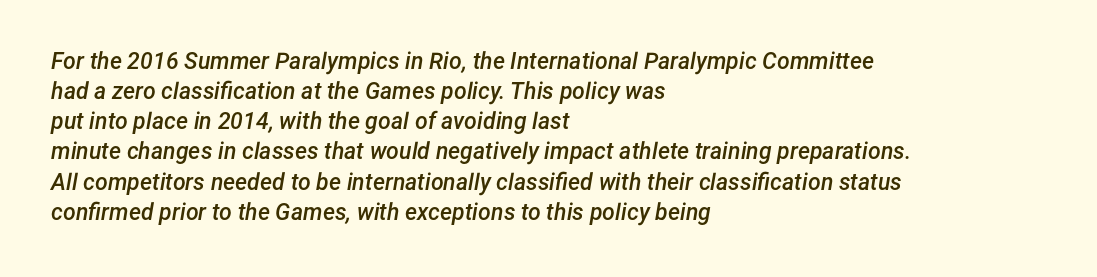
The passage shown leans; its letterforms are oblique. A typesetter would call this zero additional tracking. One glance says typical: line gaps are just what's usual. The letters are semibold — heavier than regular but short of a full bold. This rendering uses left alignment, leaving the right contour irregular.
